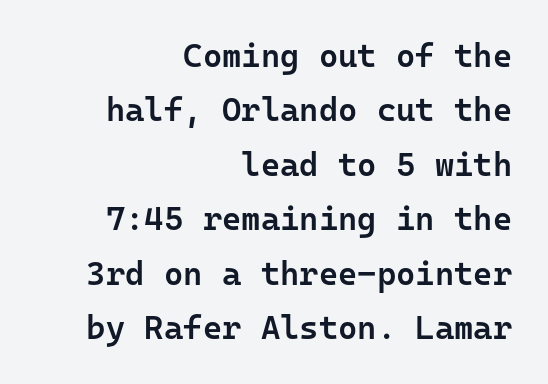
Q: Is the text bold? A: Semi-bold.
Q: Is the text italic (slanted)? A: No, it is upright.
Q: Is the typeface a serif or a sans-serif typeface? A: Sans-serif.
Q: Is the text underlined? A: No.
Q: How is the paragraph aligned? A: Right-aligned.
Q: Is the spacing between letters normal or unusually wide? A: Normal.
Q: Is the spacing between lines tight, normal or loose? A: Normal.
Q: Width (condensed, normal, or wide)? A: Normal.
Q: Stroke contrast? A: Low.
Q: x-height? A: Medium.
Q: Monospaced? A: Yes.
